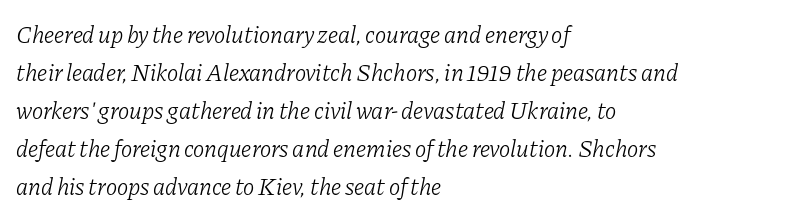
The image shows 24 px text type, italic (leaning right); set left-aligned, normal line spacing (1.58x), normal letter spacing, not underlined.
